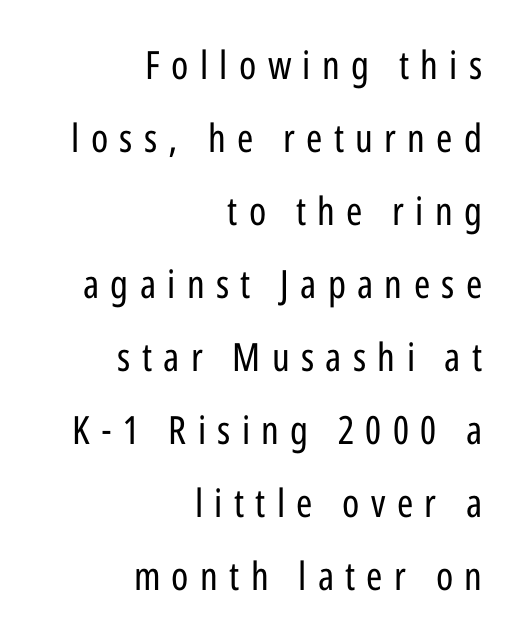
Think of a printed novel: that variable character pitch is what you see here. Tall strokes in this sample are plumb rather than angled. The strip under each line holds only bare page. A typesetter would call this heavily tracked-out type. Unlike a traditional serif, this face leaves its strokes unadorned. These lines stack with their right ends in a neat column.
